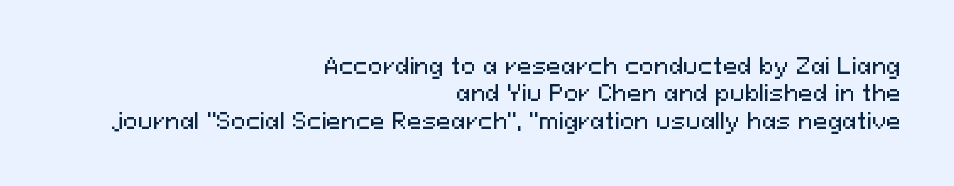
Designer's note — italics off, roman on. The letters sit at their default tracking, neither squeezed nor spread. Casual observation: everything's shoved over to the right. Vertically, the passage feels balanced, rows spaced as you'd expect.
